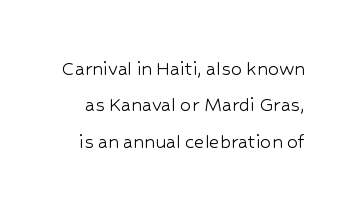
Q: Is the text bold? A: No.
Q: Is the text italic (slanted)? A: No, it is upright.
Q: Is the text underlined? A: No.
Q: Is the spacing between letters normal or unusually wide? A: Normal.
Q: Is the spacing between lines tight, normal or loose? A: Normal.
